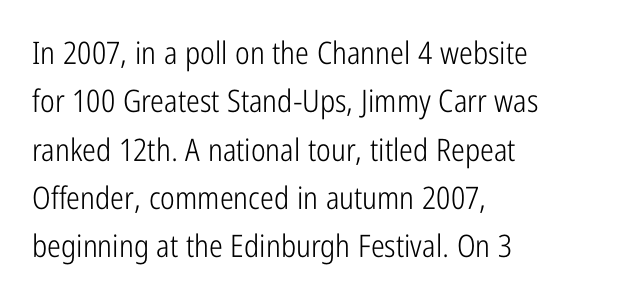
Q: Is the text bold? A: No.
Q: Is the text italic (slanted)? A: No, it is upright.
Q: Is the typeface a serif or a sans-serif typeface? A: Sans-serif.
Q: Is the text underlined? A: No.
Q: How is the paragraph aligned? A: Left-aligned.
Q: Is the spacing between letters normal or unusually wide? A: Normal.
Q: Is the spacing between lines tight, normal or loose? A: Normal.
Q: Width (condensed, normal, or wide)? A: Condensed.
Q: Stroke contrast? A: Low.
Q: x-height? A: Medium.
Q: Monospaced? A: No.
